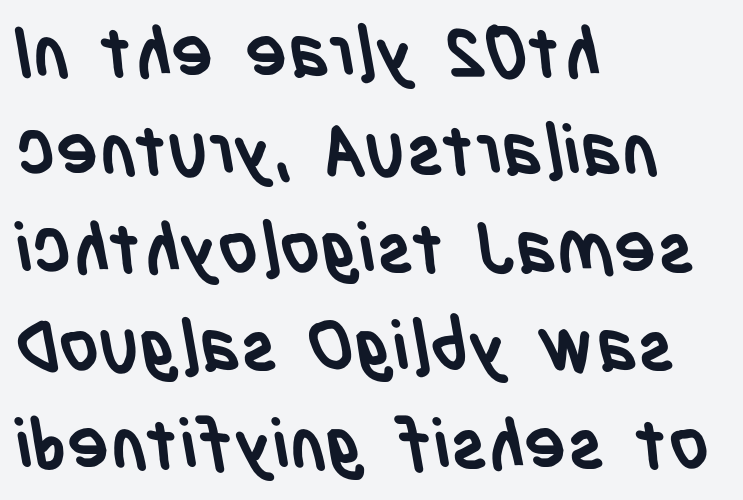
{"serif": "no", "bold": "yes", "weight": "semibold", "width": "condensed", "stroke_contrast": "low", "x_height": "large", "monospaced": "no", "underline": "no", "align": "left", "line_spacing": "normal", "line_spacing_ratio": 1.4, "letter_spacing": "normal", "letter_spacing_em": 0.0, "glyph_px": 70}
